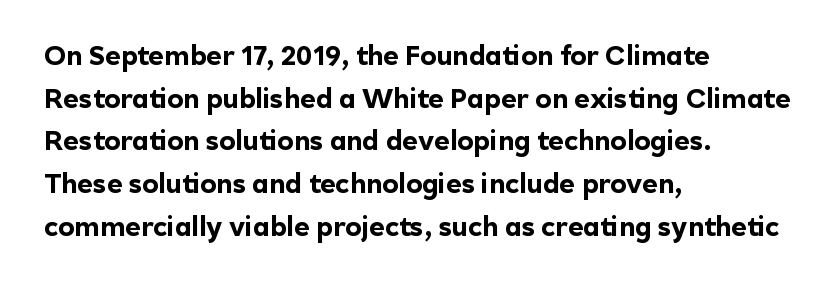
The image shows 27 px bold type, upright; set left-aligned, normal line spacing (1.58x), normal letter spacing, not underlined.
